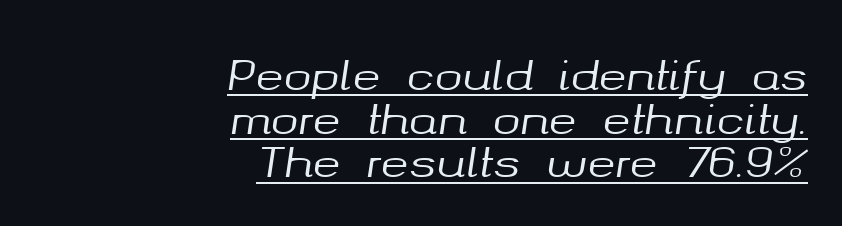
The image shows 42 px text type, italic (leaning right); set right-aligned, tight line spacing (1.04x), normal letter spacing, underlined; medium stroke contrast and a medium x-height.
